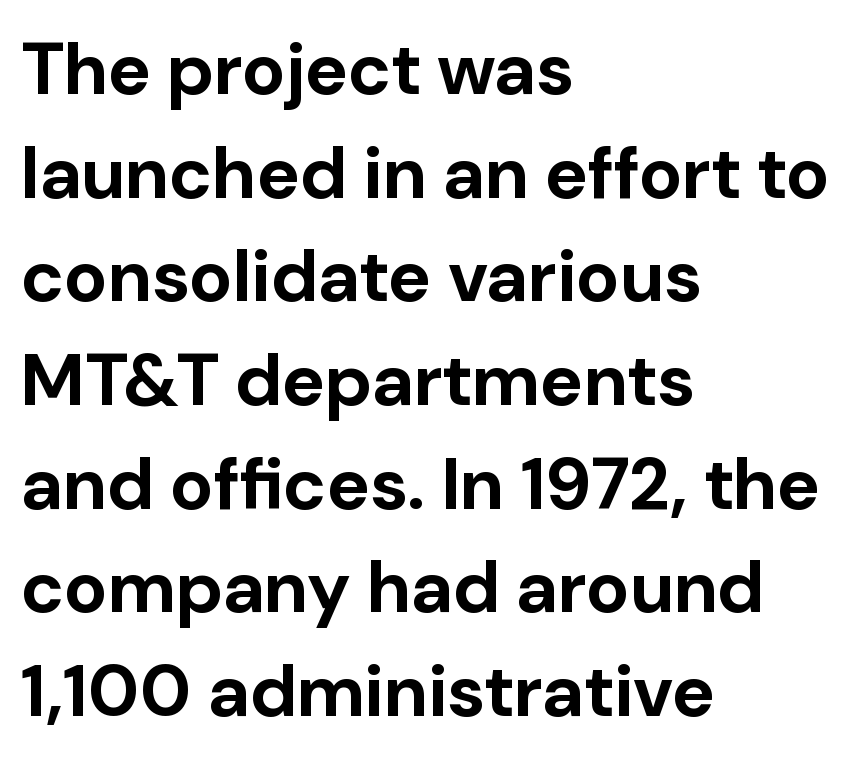
The image shows 73 px bold sans-serif type, upright; set left-aligned, normal line spacing (1.42x), normal letter spacing, not underlined; low stroke contrast and a medium x-height.
